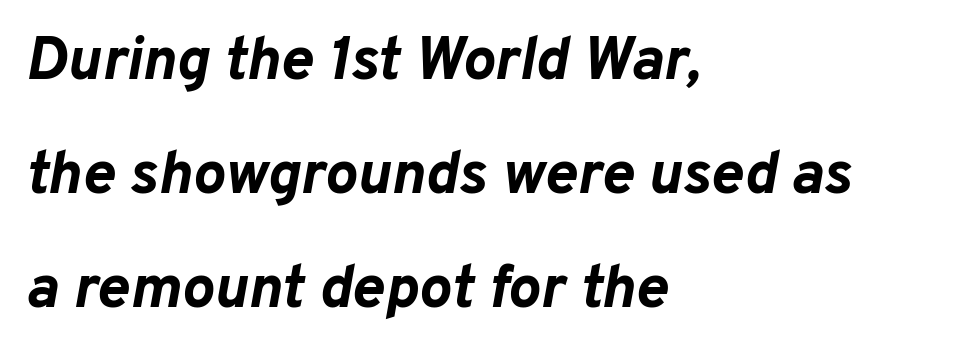
The image shows 61 px bold type, italic (leaning right); set left-aligned, line spacing 1.87x, normal letter spacing, not underlined; low stroke contrast and a medium x-height.
